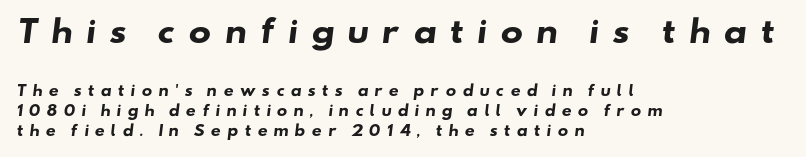
Looks like regular typesetting: each glyph gets only the width it needs. The horizontal fit of the characters is loose and conspicuously gappy. The paragraph shown leans on its left margin. Has an underline been added? It has not. The face used here has the dense, thick strokes of a bold.
